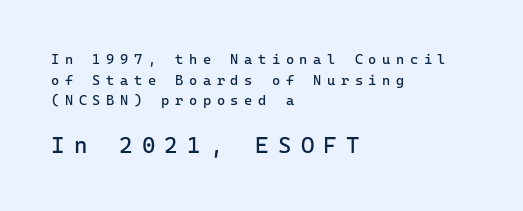
The image shows 23 px text type, upright; set left-aligned, normal line spacing (1.47x), unusually wide letter spacing (+0.4 em), not underlined; the second (bottom) block is 1.64x larger.
